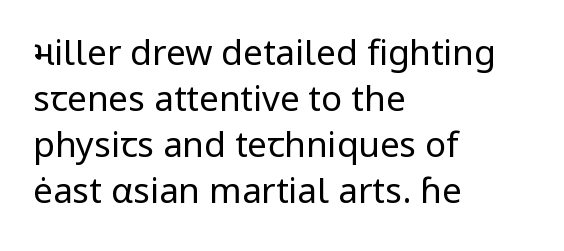
Q: Is the text bold? A: No.
Q: Is the text italic (slanted)? A: No, it is upright.
Q: Is the typeface a serif or a sans-serif typeface? A: Sans-serif.
Q: Is the text underlined? A: No.
Q: How is the paragraph aligned? A: Left-aligned.
Q: Is the spacing between letters normal or unusually wide? A: Normal.
Q: Is the spacing between lines tight, normal or loose? A: Normal.
Q: Width (condensed, normal, or wide)? A: Normal.
Q: Stroke contrast? A: Low.
Q: x-height? A: Medium.
Q: Monospaced? A: No.
